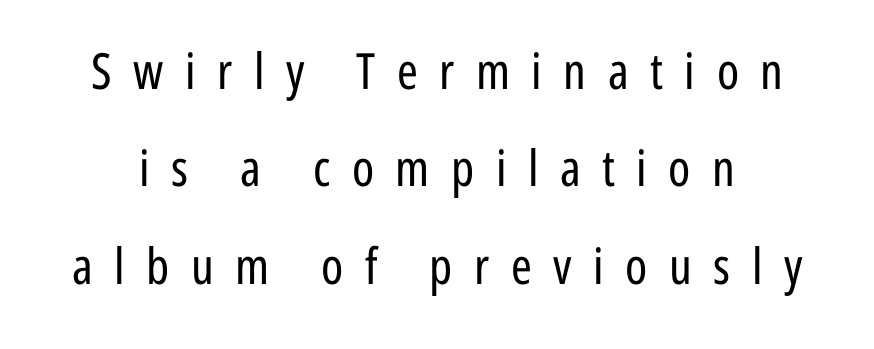
{"serif": "no", "italic": "no", "bold": "no", "weight": "regular", "width": "condensed", "stroke_contrast": "low", "x_height": "medium", "monospaced": "no", "underline": "no", "line_spacing": "loose", "line_spacing_ratio": 1.95, "letter_spacing": "wide", "letter_spacing_em": 0.43, "glyph_px": 50}
